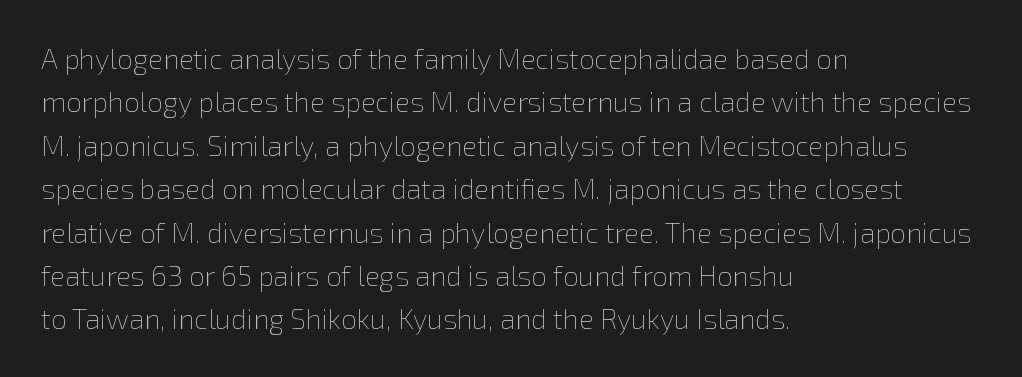
These lines are rendered in a variable-pitch font. The letters sit at their default tracking, neither squeezed nor spread. Every row of glyphs begins at an identical x-position on the left. Weight: regular or lighter. The line-height multiplier appears to be the usual default. Designer's note — italics off, roman on.
